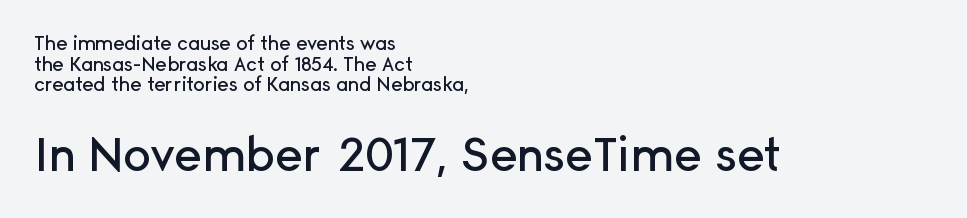
Q: Is the text italic (slanted)? A: No, it is upright.
Q: Is the typeface a serif or a sans-serif typeface? A: Sans-serif.
Q: Is the text underlined? A: No.
Q: How is the paragraph aligned? A: Left-aligned.
Q: Is the spacing between letters normal or unusually wide? A: Normal.
Q: Is the spacing between lines tight, normal or loose? A: Tight.
Q: Which block of text is set in a larger size, the first (top) or the second (bottom)? A: The second (bottom) one.
Q: Width (condensed, normal, or wide)? A: Normal.
Q: Stroke contrast? A: Low.
Q: x-height? A: Medium.
Q: Monospaced? A: No.
